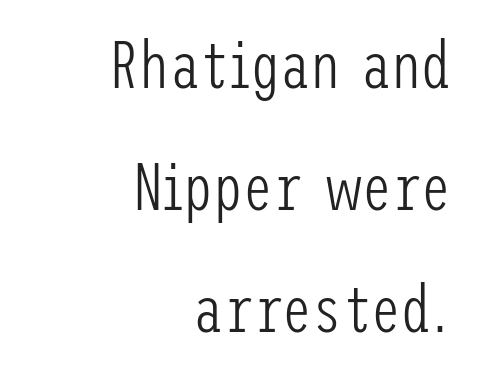
Q: Is the text bold? A: No.
Q: Is the text italic (slanted)? A: No, it is upright.
Q: Is the typeface a serif or a sans-serif typeface? A: Sans-serif.
Q: Is the text underlined? A: No.
Q: How is the paragraph aligned? A: Right-aligned.
Q: Is the spacing between letters normal or unusually wide? A: Normal.
Q: Width (condensed, normal, or wide)? A: Condensed.
Q: Stroke contrast? A: Low.
Q: x-height? A: Medium.
